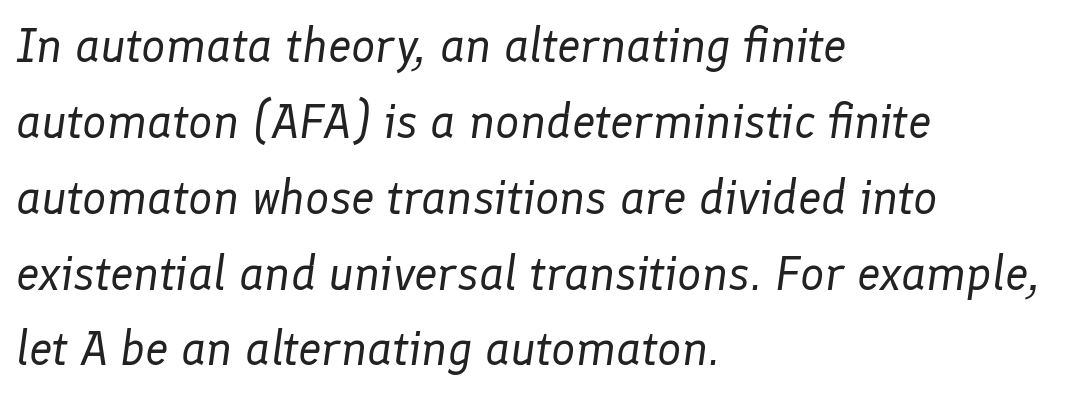
Q: Is the text bold? A: No.
Q: Is the text italic (slanted)? A: Yes, it leans right by about 8 degrees.
Q: Is the text underlined? A: No.
Q: How is the paragraph aligned? A: Left-aligned.
Q: Is the spacing between letters normal or unusually wide? A: Normal.
Q: Is the spacing between lines tight, normal or loose? A: Normal.
Q: Width (condensed, normal, or wide)? A: Normal.
Q: Stroke contrast? A: Low.
Q: x-height? A: Medium.
Q: Monospaced? A: No.
